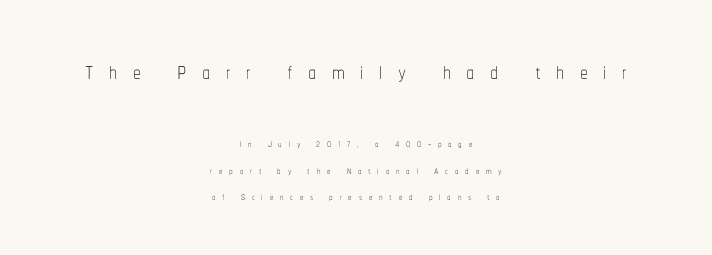
Q: Is the text bold? A: No.
Q: Is the text italic (slanted)? A: No, it is upright.
Q: Is the text underlined? A: No.
Q: How is the paragraph aligned? A: Centered.
Q: Is the spacing between letters normal or unusually wide? A: Unusually wide.
Q: Which block of text is set in a larger size, the first (top) or the second (bottom)? A: The first (top) one.
Q: Width (condensed, normal, or wide)? A: Condensed.
Q: Stroke contrast? A: Low.
Q: x-height? A: Medium.
Q: Monospaced? A: No.
